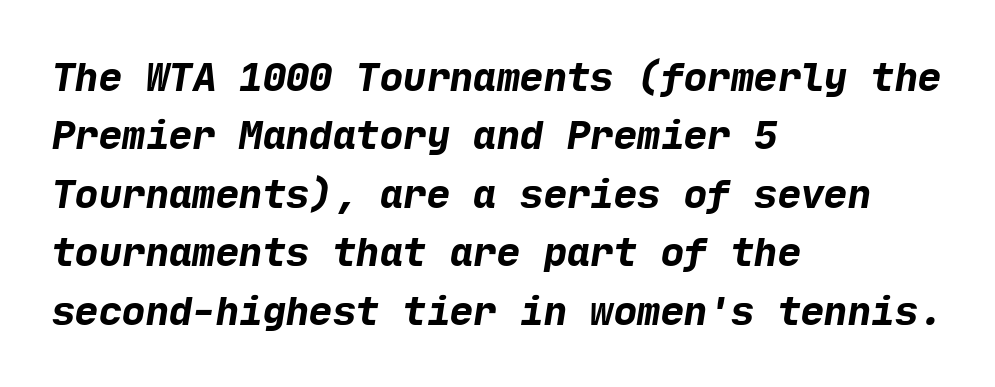
Is the letter spacing exaggerated? No — it looks like the ordinary default. Vertically, the passage feels balanced, rows spaced as you'd expect. Bold? Absolutely — the strokes are thick and heavy. The gap between lines stays unmarked. Nope, no serifs anywhere on these letters. Where is the straight margin? On the left.
